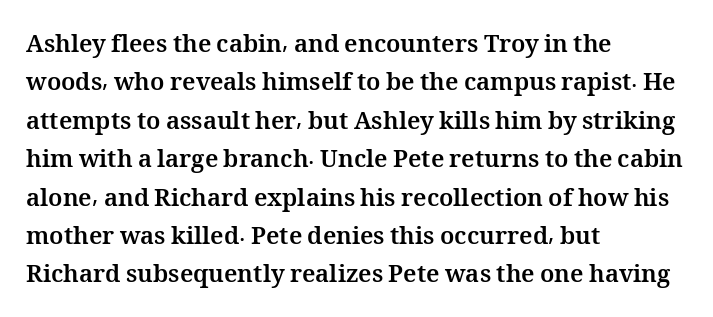
Q: Is the text bold? A: Yes.
Q: Is the text italic (slanted)? A: No, it is upright.
Q: Is the text underlined? A: No.
Q: How is the paragraph aligned? A: Left-aligned.
Q: Is the spacing between letters normal or unusually wide? A: Normal.
Q: Is the spacing between lines tight, normal or loose? A: Normal.
